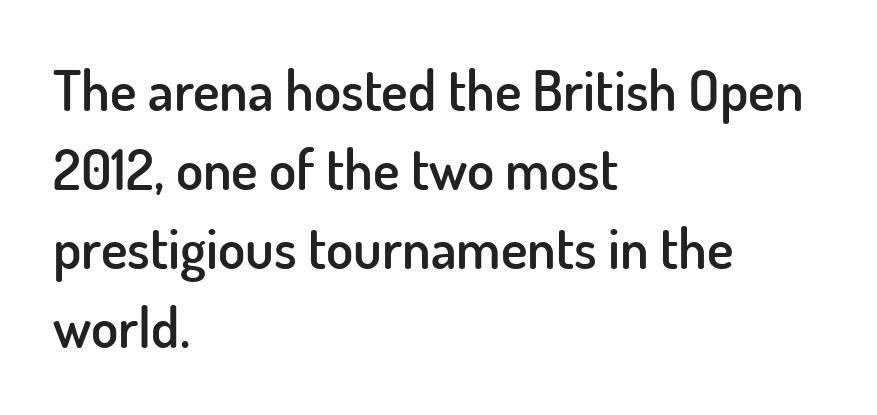
{"serif": "no", "italic": "no", "bold": "semi", "weight": "semibold", "width": "normal", "stroke_contrast": "low", "x_height": "small", "monospaced": "no", "underline": "no", "align": "left", "line_spacing": "normal", "line_spacing_ratio": 1.41, "letter_spacing": "normal", "letter_spacing_em": 0.0, "glyph_px": 56}
